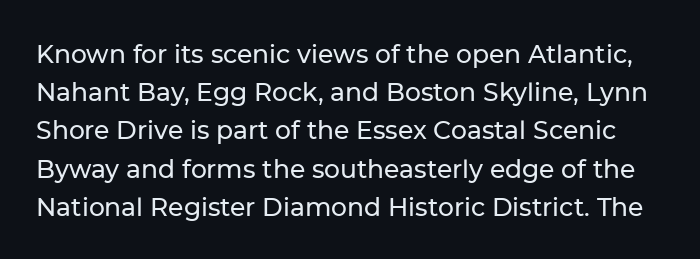
Short note: letters normally spaced. Honestly, there is no underline to notice here at all. Ascenders rise straight up at ninety degrees. The lines sit at an ordinary, default distance from one another.
